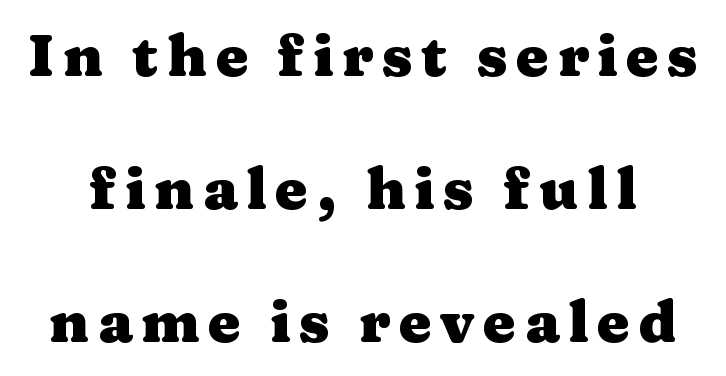
Q: Is the text bold? A: Yes.
Q: Is the text italic (slanted)? A: No, it is upright.
Q: Is the typeface a serif or a sans-serif typeface? A: Serif.
Q: Is the text underlined? A: No.
Q: Is the spacing between lines tight, normal or loose? A: Loose.
Q: Width (condensed, normal, or wide)? A: Wide.
Q: Stroke contrast? A: Medium.
Q: x-height? A: Medium.
Q: Monospaced? A: No.
